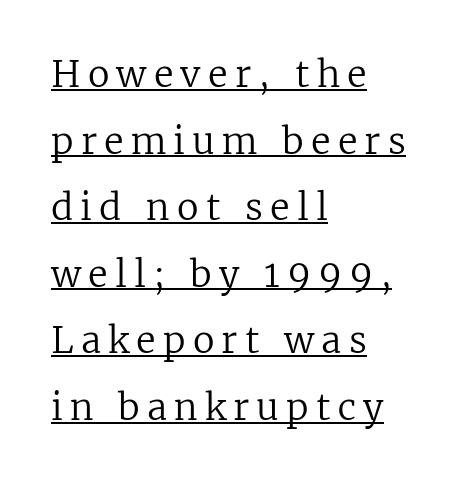
Q: Is the text bold? A: No.
Q: Is the text italic (slanted)? A: No, it is upright.
Q: Is the typeface a serif or a sans-serif typeface? A: Serif.
Q: Is the text underlined? A: Yes.
Q: How is the paragraph aligned? A: Left-aligned.
Q: Is the spacing between letters normal or unusually wide? A: Unusually wide.
Q: Width (condensed, normal, or wide)? A: Normal.
Q: Stroke contrast? A: Low.
Q: x-height? A: Medium.
Q: Monospaced? A: No.
